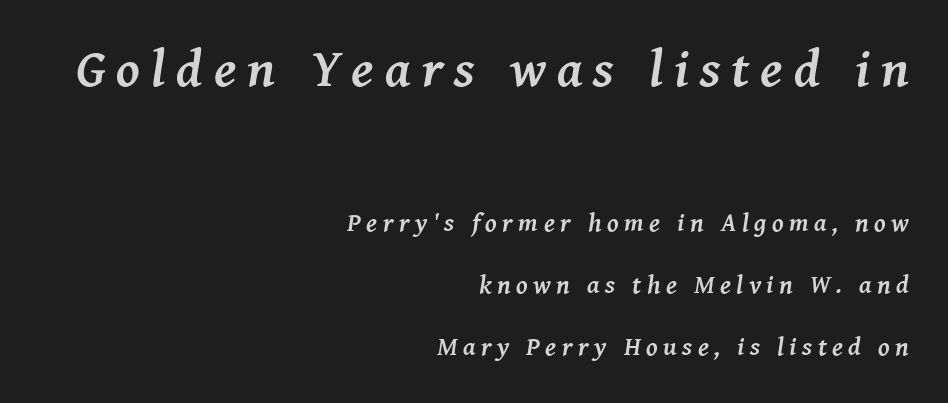
The image shows 53 px semibold serif type, italic (leaning right); set right-aligned, loose line spacing (2.39x), unusually wide letter spacing (+0.21 em), not underlined; the first (top) block is 2.04x larger; medium stroke contrast and a medium x-height.
